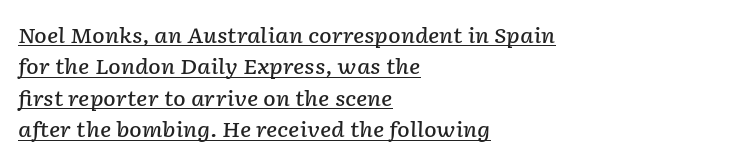
A fair bit of extra ink — the face is semibold, not bold. The lines sit at an ordinary, default distance from one another. The text block is weighted toward the left margin, trailing off unevenly rightward. Compared with undecorated copy, this sample adds a rule below the words. The type is set solid horizontally, with unmodified tracking. The axis of the letterforms is tilted away from vertical.
